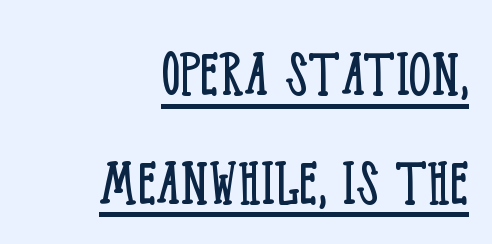
A continuous stroke trails under the words, as in a hyperlink. What kind of face is this? One with serifs. Each line ends at the same right margin while the left side varies. Each word holds together tightly as a unit, with standard inter-letter gaps. Proportional: the letters do not fall into vertical columns. Characters remain perfectly vertical along every line.
